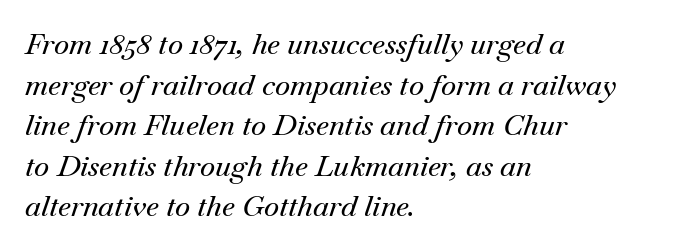
{"serif": "yes", "italic": "yes", "lean": "right", "slant_degrees": 18, "width": "normal", "stroke_contrast": "medium", "x_height": "small", "monospaced": "no", "underline": "no", "align": "left", "line_spacing": "normal", "line_spacing_ratio": 1.4, "letter_spacing": "normal", "letter_spacing_em": 0.0, "glyph_px": 29}
